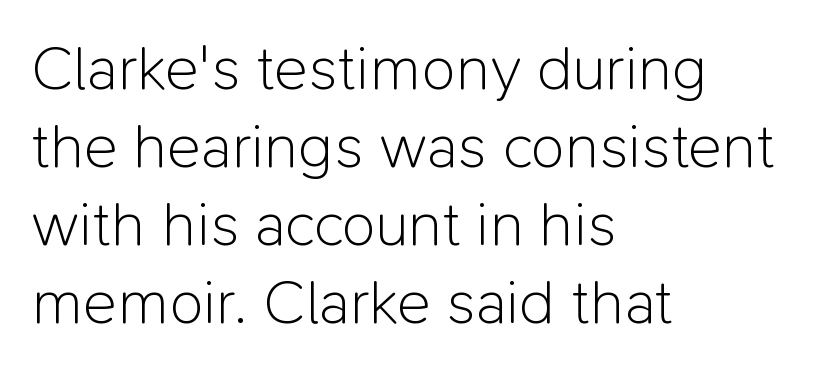
{"serif": "no", "italic": "no", "bold": "no", "weight": "light", "width": "normal", "stroke_contrast": "low", "x_height": "medium", "monospaced": "no", "underline": "no", "align": "left", "line_spacing_ratio": 1.24, "letter_spacing": "normal", "letter_spacing_em": 0.0, "glyph_px": 63}
